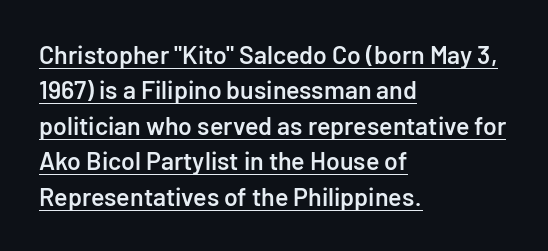
{"italic": "no", "bold": "semi", "underline": "yes", "align": "left", "line_spacing": "normal", "line_spacing_ratio": 1.42, "letter_spacing": "normal", "letter_spacing_em": 0.0, "glyph_px": 25}
